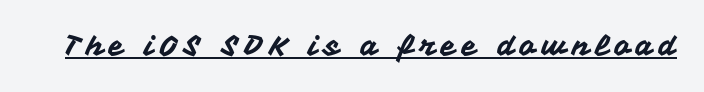
The image shows 28 px sans-serif type; set underlined; medium stroke contrast and a medium x-height.
